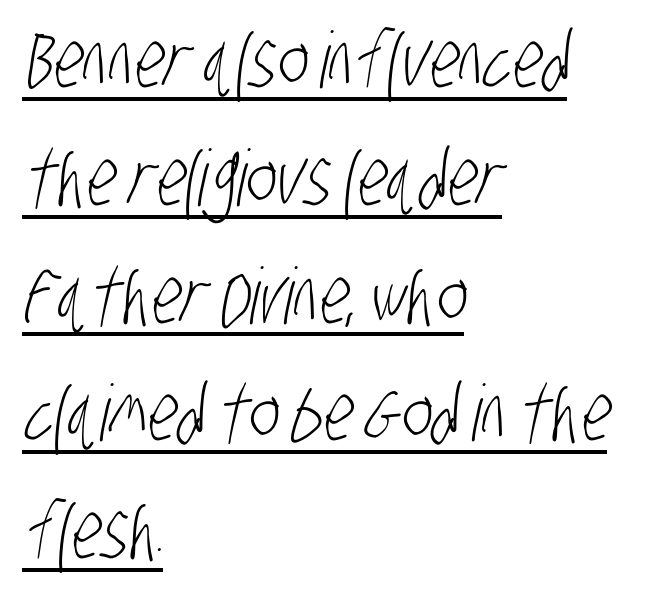
Successive baselines arrive at the customary interval. Tracking value appears to be zero — textbook default spacing. The letters advance in unequal steps, a hallmark of proportional type. To sum up the face: it is a sans, with no serifs.
